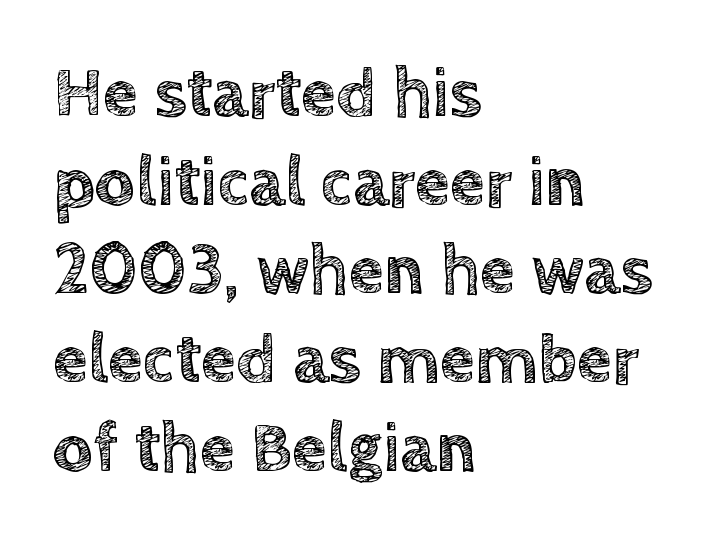
The area under the type is left untouched. The rendering uses a moderate line-height, typical for paragraphs. Students, note that the glyphs here touch the page at normal intervals. Leftover space on each line is placed entirely after the last word.
